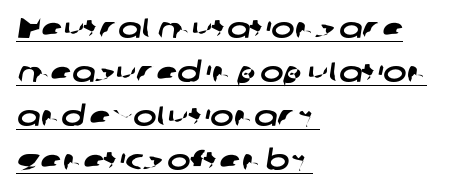
{"serif": "no", "width": "wide", "stroke_contrast": "low", "x_height": "medium", "monospaced": "no", "underline": "yes", "align": "left", "line_spacing": "normal", "line_spacing_ratio": 1.57, "letter_spacing": "normal", "letter_spacing_em": 0.0, "glyph_px": 28}
